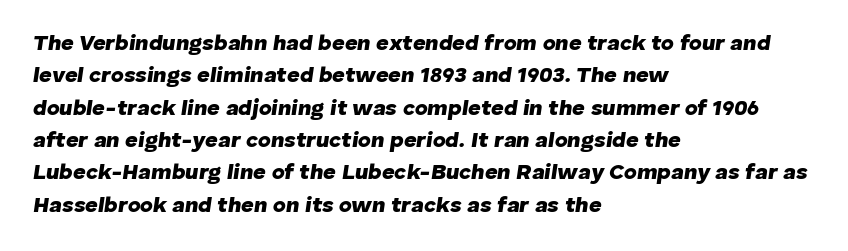
Nobody drew a line under any word here. The glyphs have the mass of a bold cut. Line spacing here is normal. The typography opts for an oblique posture over an upright one.
